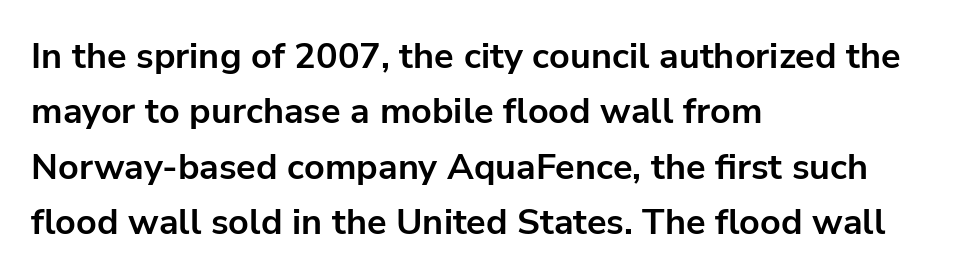
Q: Is the text bold? A: Yes.
Q: Is the text italic (slanted)? A: No, it is upright.
Q: Is the typeface a serif or a sans-serif typeface? A: Sans-serif.
Q: Is the text underlined? A: No.
Q: How is the paragraph aligned? A: Left-aligned.
Q: Is the spacing between letters normal or unusually wide? A: Normal.
Q: Is the spacing between lines tight, normal or loose? A: Normal.
Q: Width (condensed, normal, or wide)? A: Normal.
Q: Stroke contrast? A: Low.
Q: x-height? A: Medium.
Q: Monospaced? A: No.
